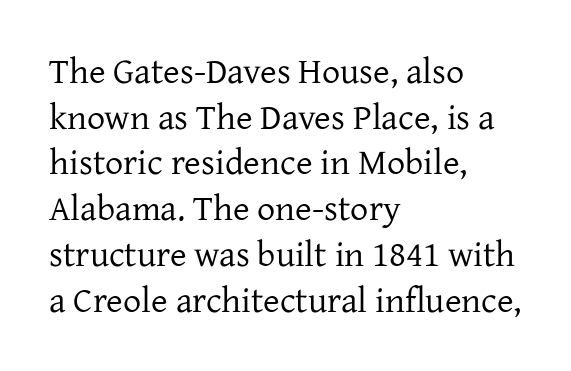
{"serif": "yes", "italic": "no", "bold": "no", "weight": "regular", "width": "normal", "stroke_contrast": "low", "x_height": "medium", "monospaced": "no", "underline": "no", "align": "left", "line_spacing": "normal", "line_spacing_ratio": 1.27, "letter_spacing": "normal", "letter_spacing_em": 0.0, "glyph_px": 36}
